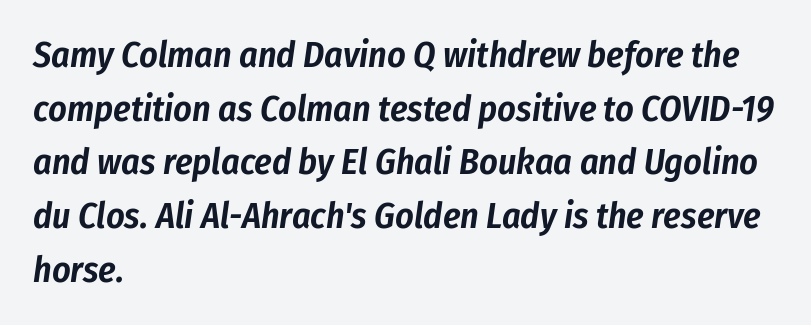
Q: Is the text italic (slanted)? A: Yes, it leans right by about 8 degrees.
Q: Is the text underlined? A: No.
Q: How is the paragraph aligned? A: Left-aligned.
Q: Is the spacing between letters normal or unusually wide? A: Normal.
Q: Is the spacing between lines tight, normal or loose? A: Normal.
Q: Width (condensed, normal, or wide)? A: Condensed.
Q: Stroke contrast? A: Low.
Q: x-height? A: Medium.
Q: Monospaced? A: No.
